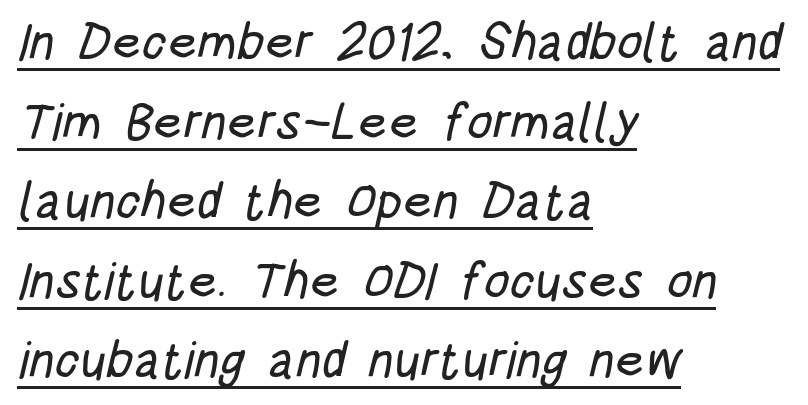
Q: Is the typeface a serif or a sans-serif typeface? A: Sans-serif.
Q: Is the text underlined? A: Yes.
Q: How is the paragraph aligned? A: Left-aligned.
Q: Is the spacing between letters normal or unusually wide? A: Normal.
Q: Is the spacing between lines tight, normal or loose? A: Normal.
Q: Width (condensed, normal, or wide)? A: Condensed.
Q: Stroke contrast? A: Low.
Q: x-height? A: Large.
Q: Monospaced? A: No.
